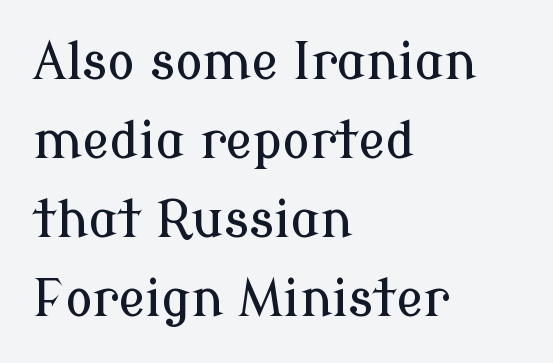
A roman cut, with each character standing at attention. The tracking reads as untouched default to a designer's eye. The rows are spaced the way most documents space them. A typesetter would call this proportional, since set widths differ per character. The face used here is seriffed, in the tradition of book romans. The passage is arranged the way most books set body copy — flush left.
